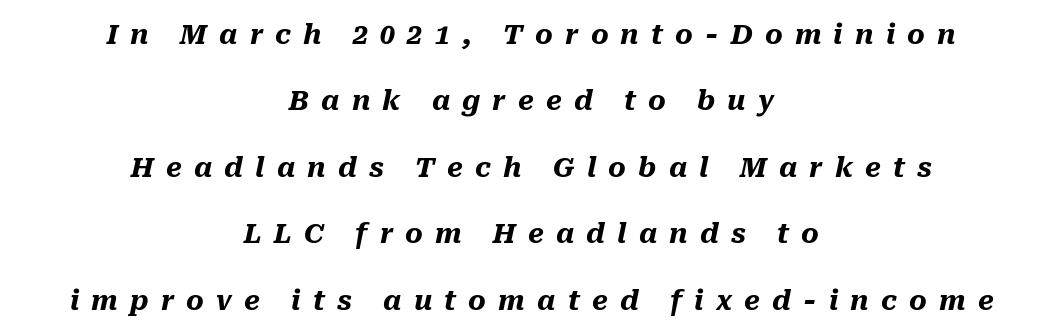
The image shows 27 px bold type, italic (leaning right); set centered, loose line spacing (2.46x), unusually wide letter spacing (+0.45 em), not underlined.
